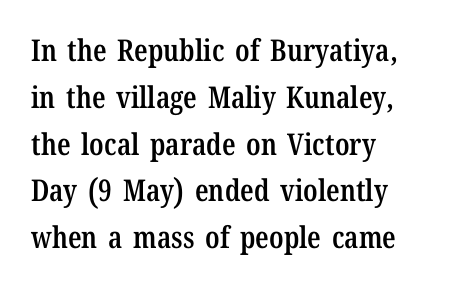
Q: Is the text bold? A: Semi-bold.
Q: Is the text italic (slanted)? A: No, it is upright.
Q: Is the typeface a serif or a sans-serif typeface? A: Serif.
Q: Is the text underlined? A: No.
Q: How is the paragraph aligned? A: Left-aligned.
Q: Is the spacing between letters normal or unusually wide? A: Normal.
Q: Is the spacing between lines tight, normal or loose? A: Normal.
Q: Width (condensed, normal, or wide)? A: Condensed.
Q: Stroke contrast? A: Low.
Q: x-height? A: Medium.
Q: Monospaced? A: No.
